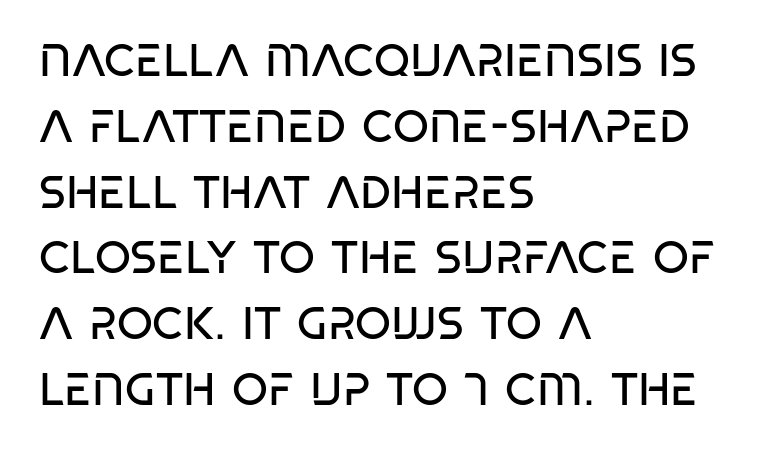
The image shows 46 px regular-weight, condensed sans-serif type; set left-aligned, normal line spacing (1.43x), normal letter spacing, not underlined; low stroke contrast and a large x-height.
